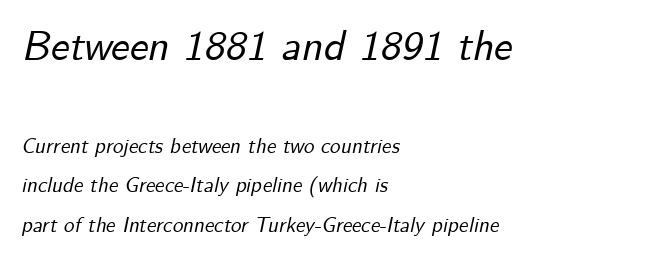
Q: Is the text italic (slanted)? A: Yes, it leans right by about 12 degrees.
Q: Is the text underlined? A: No.
Q: How is the paragraph aligned? A: Left-aligned.
Q: Is the spacing between letters normal or unusually wide? A: Normal.
Q: Which block of text is set in a larger size, the first (top) or the second (bottom)? A: The first (top) one.
Q: Width (condensed, normal, or wide)? A: Normal.
Q: Stroke contrast? A: Low.
Q: x-height? A: Small.
Q: Monospaced? A: No.
